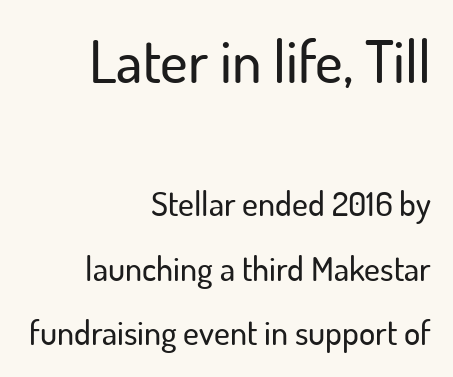
{"serif": "no", "italic": "no", "width": "normal", "stroke_contrast": "low", "x_height": "small", "monospaced": "no", "underline": "no", "align": "right", "line_spacing": "loose", "line_spacing_ratio": 1.9, "letter_spacing": "normal", "letter_spacing_em": 0.0, "larger_block": "first", "size_ratio": 1.74, "glyph_px": 59}
